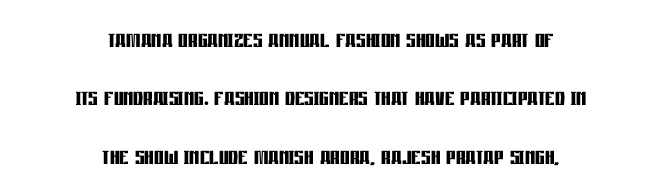
A sans-serif font was chosen for this passage. These lines are rendered in a variable-pitch font. The vertical gap from one line to the next is large. You could call the tracking neutral — neither tight nor loose. These lines stack symmetrically, like a column narrowing and widening about its center. These lines were composed using upright roman letters.
